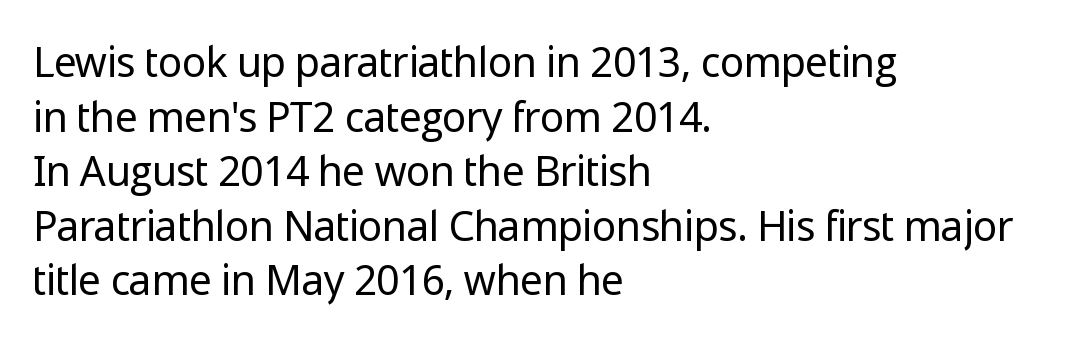
{"serif": "no", "italic": "no", "bold": "no", "weight": "regular", "width": "normal", "stroke_contrast": "low", "x_height": "medium", "monospaced": "no", "underline": "no", "align": "left", "line_spacing": "normal", "line_spacing_ratio": 1.33, "letter_spacing": "normal", "letter_spacing_em": 0.0, "glyph_px": 41}
